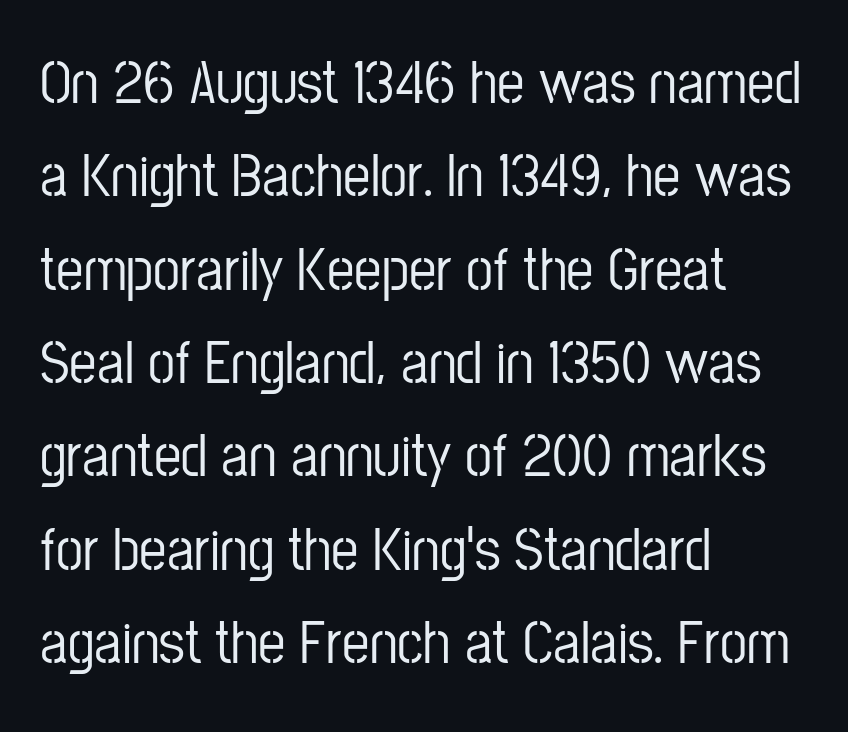
The image shows 61 px condensed sans-serif type, upright; set left-aligned, normal line spacing (1.53x), normal letter spacing, not underlined; low stroke contrast and a medium x-height.
